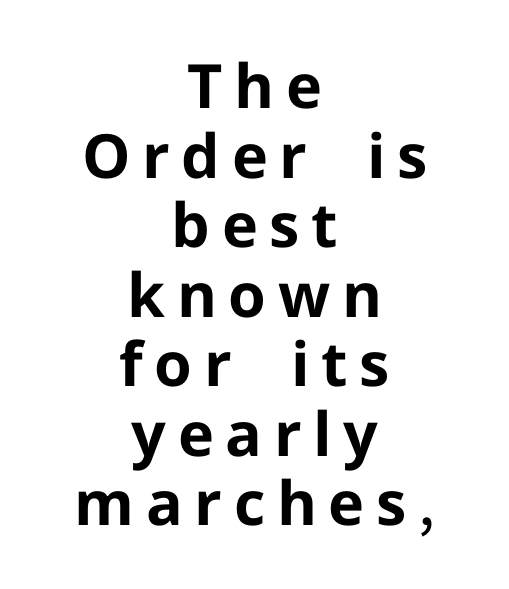
Compared with an ordinary text face, these strokes are far heavier — a full bold. The whitespace from short lines is split evenly between both sides. One glance says dense: line gaps are narrower than usual. In terms of letterform style, serifs are entirely absent. If you drew a line through each stem, it would be perfectly vertical. Letters rest on an invisible, unmarked baseline.
